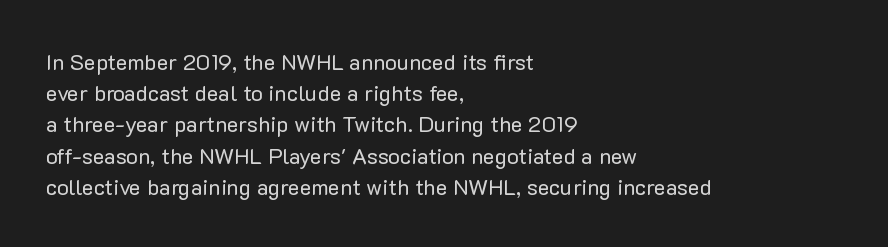
The image shows 22 px text type, upright; set left-aligned, normal line spacing (1.42x), normal letter spacing, not underlined.
